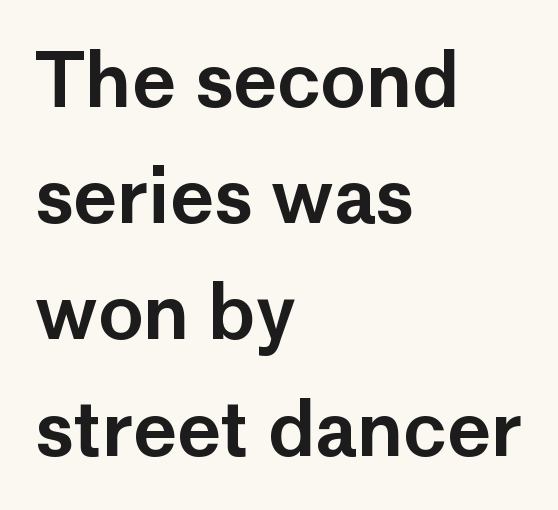
The image shows 75 px sans-serif type, upright; set left-aligned, normal line spacing (1.55x), normal letter spacing, not underlined; low stroke contrast and a medium x-height.
